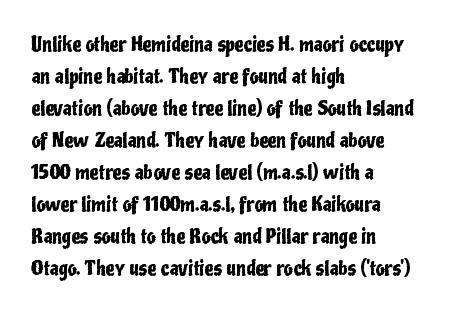
Posture: straight, roman, zero tilt. The ragged edge is on the right, which tells us the setting is flush left. The words here are not underlined. Inter-character spacing is left at the font's built-in metrics. What's the leading like? Ordinary, nothing unusual.
